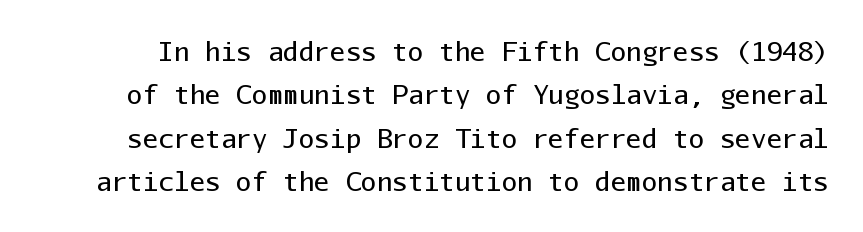
This is the regular roman posture of the typeface. In terms of letterspacing, this is plain default setting. The passage shown stacks its lines at a standard gap. Decoration check: the copy has no underline. Each stroke keeps to a modest, everyday thickness or less.
